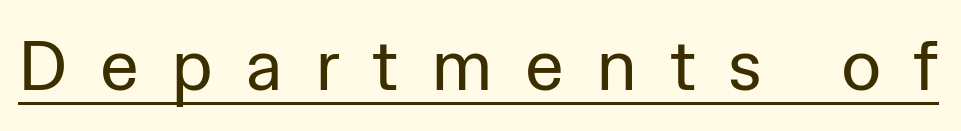
The image shows 70 px regular-weight sans-serif type, upright; set unusually wide letter spacing (+0.46 em), underlined; low stroke contrast and a medium x-height.
